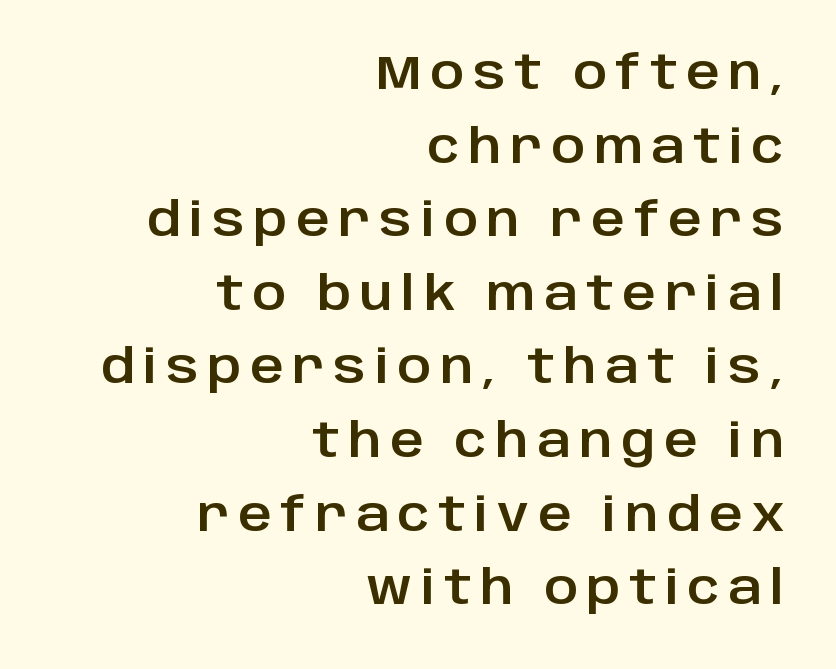
Q: Is the text italic (slanted)? A: No, it is upright.
Q: Is the typeface a serif or a sans-serif typeface? A: Sans-serif.
Q: Is the text underlined? A: No.
Q: How is the paragraph aligned? A: Right-aligned.
Q: Is the spacing between lines tight, normal or loose? A: Normal.
Q: Width (condensed, normal, or wide)? A: Normal.
Q: Stroke contrast? A: Low.
Q: x-height? A: Large.
Q: Monospaced? A: No.
